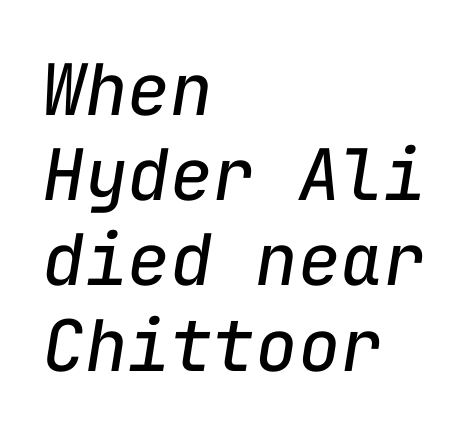
{"italic": "yes", "lean": "right", "slant_degrees": 9, "bold": "no", "weight": "regular", "width": "normal", "stroke_contrast": "low", "x_height": "medium", "monospaced": "yes", "underline": "no", "align": "left", "line_spacing_ratio": 1.2, "letter_spacing": "normal", "letter_spacing_em": 0.0, "glyph_px": 71}
